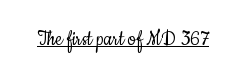
{"bold": "no", "underline": "yes", "letter_spacing": "normal", "letter_spacing_em": 0.0, "glyph_px": 23}
